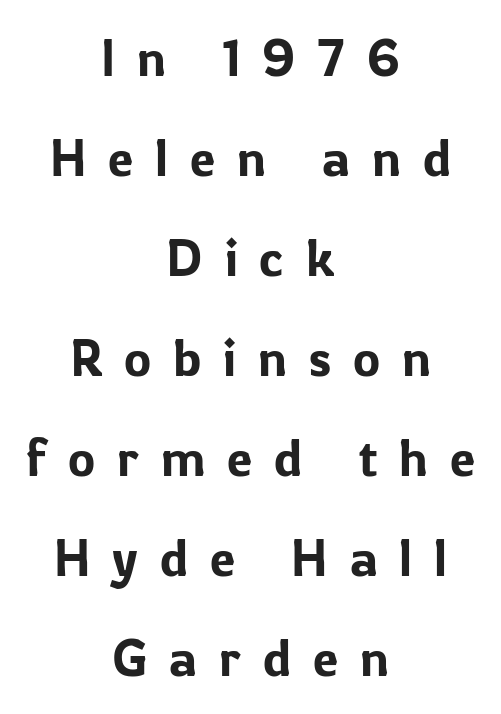
{"serif": "no", "italic": "no", "width": "normal", "stroke_contrast": "low", "x_height": "medium", "monospaced": "no", "underline": "no", "align": "center", "line_spacing": "loose", "line_spacing_ratio": 1.96, "letter_spacing": "wide", "letter_spacing_em": 0.43, "glyph_px": 51}
